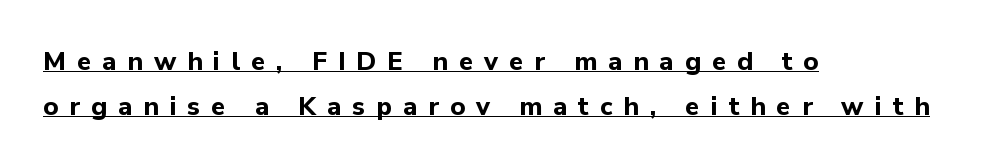
{"italic": "no", "bold": "yes", "underline": "yes", "align": "left", "line_spacing_ratio": 1.72, "letter_spacing": "wide", "letter_spacing_em": 0.42, "glyph_px": 26}
